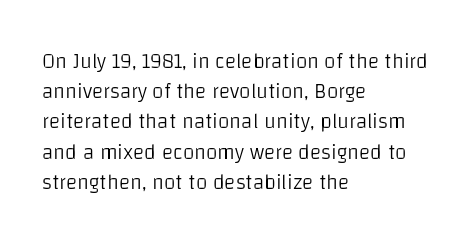
{"italic": "no", "bold": "no", "underline": "no", "align": "left", "line_spacing": "normal", "line_spacing_ratio": 1.44, "letter_spacing": "normal", "letter_spacing_em": 0.0, "glyph_px": 21}
